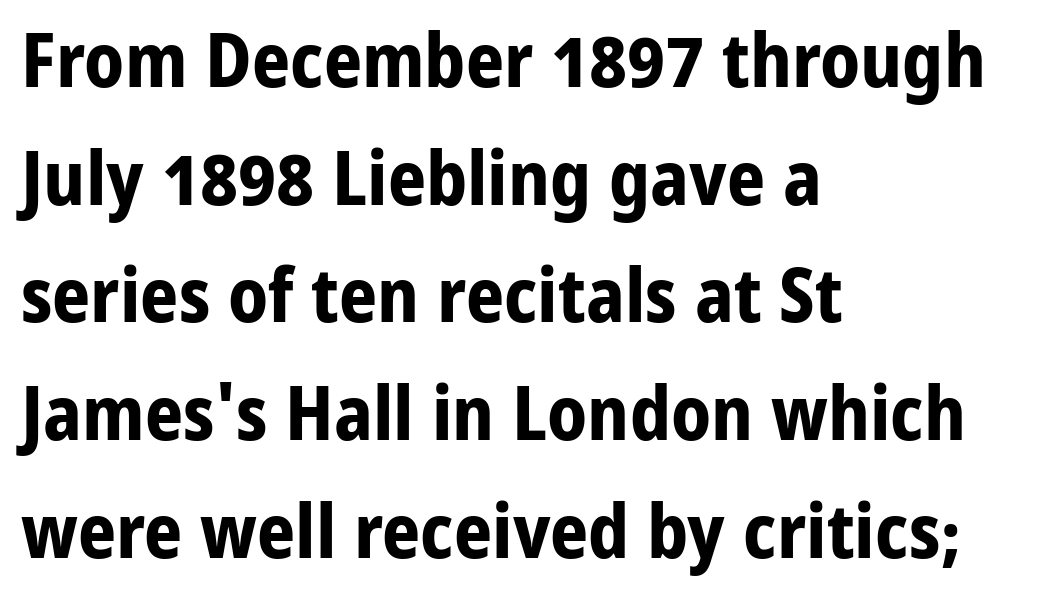
Spacing verdict: proportional, widths tailored to each character. How heavy is the stroke? Heavy — this is a bold. You can tell from the bare stems that sans-serif type was used. Short and long lines alike share a common starting point at left.
